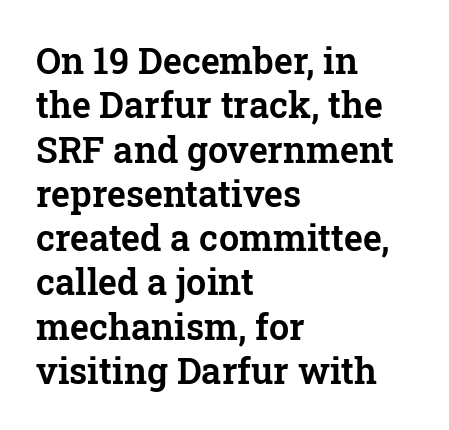
Q: Is the text italic (slanted)? A: No, it is upright.
Q: Is the typeface a serif or a sans-serif typeface? A: Serif.
Q: Is the text underlined? A: No.
Q: How is the paragraph aligned? A: Left-aligned.
Q: Is the spacing between letters normal or unusually wide? A: Normal.
Q: Width (condensed, normal, or wide)? A: Normal.
Q: Stroke contrast? A: Low.
Q: x-height? A: Medium.
Q: Monospaced? A: No.
